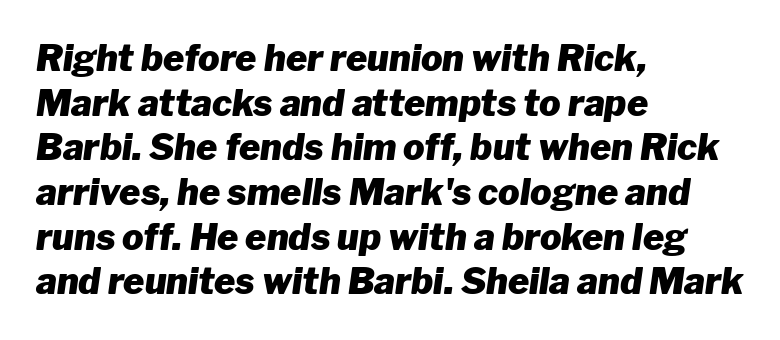
{"italic": "yes", "lean": "right", "slant_degrees": 8, "bold": "yes", "weight": "heavy", "width": "normal", "stroke_contrast": "low", "x_height": "medium", "monospaced": "no", "underline": "no", "align": "left", "line_spacing_ratio": 1.24, "letter_spacing": "normal", "letter_spacing_em": 0.0, "glyph_px": 36}
